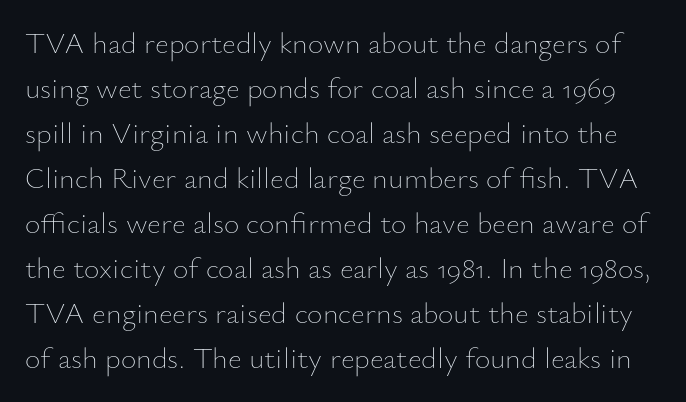
Proportional: the letters do not fall into vertical columns. No chunkiness to these letters — they're not bold. Words appear dense and cohesive because spacing is normal. This block has exactly the height ordinary leading produces. Do the letters lean? They stand straight. The space beneath each line is pristine and unruled.
